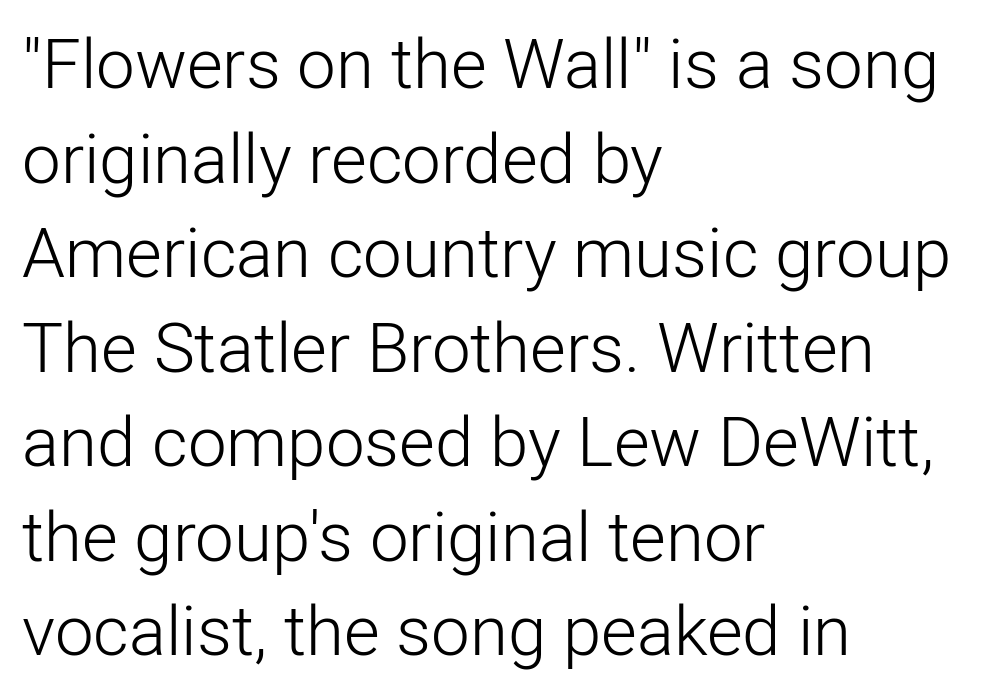
The image shows 69 px light sans-serif type, upright; set left-aligned, normal line spacing (1.37x), normal letter spacing, not underlined; low stroke contrast and a medium x-height.
